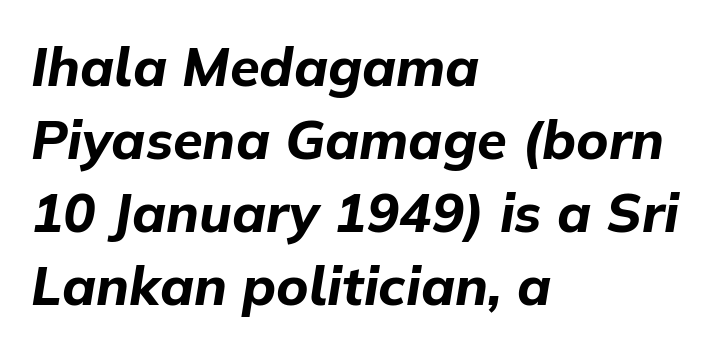
{"italic": "yes", "lean": "right", "slant_degrees": 9, "bold": "yes", "weight": "bold", "width": "normal", "stroke_contrast": "low", "x_height": "medium", "monospaced": "no", "underline": "no", "align": "left", "line_spacing": "normal", "line_spacing_ratio": 1.35, "letter_spacing": "normal", "letter_spacing_em": 0.0, "glyph_px": 54}
